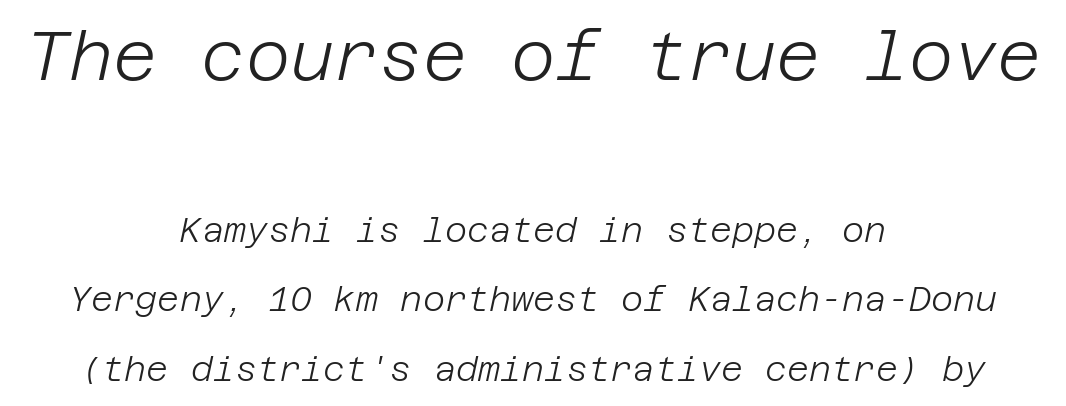
The image shows 68 px light type, italic (leaning right); set centered, loose line spacing (2.05x), normal letter spacing, not underlined; the first (top) block is 2.0x larger; low stroke contrast and a large x-height.
